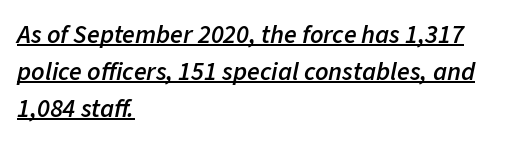
Students, note that the glyphs here touch the page at normal intervals. Typesetter's note: demi weight, one step under bold. Is there much room between lines? A standard amount, neither cramped nor airy. All the whitespace from short lines collects on the right.
